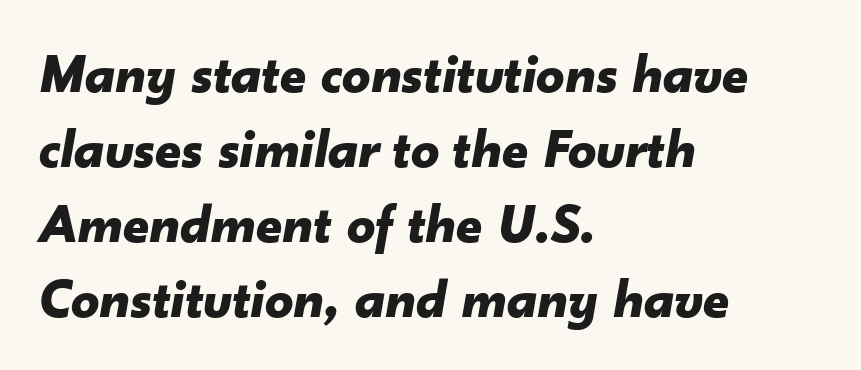
{"italic": "yes", "lean": "right", "slant_degrees": 10, "bold": "yes", "weight": "bold", "width": "normal", "stroke_contrast": "low", "x_height": "small", "monospaced": "no", "underline": "no", "align": "left", "line_spacing": "normal", "line_spacing_ratio": 1.34, "letter_spacing": "normal", "letter_spacing_em": 0.0, "glyph_px": 56}
